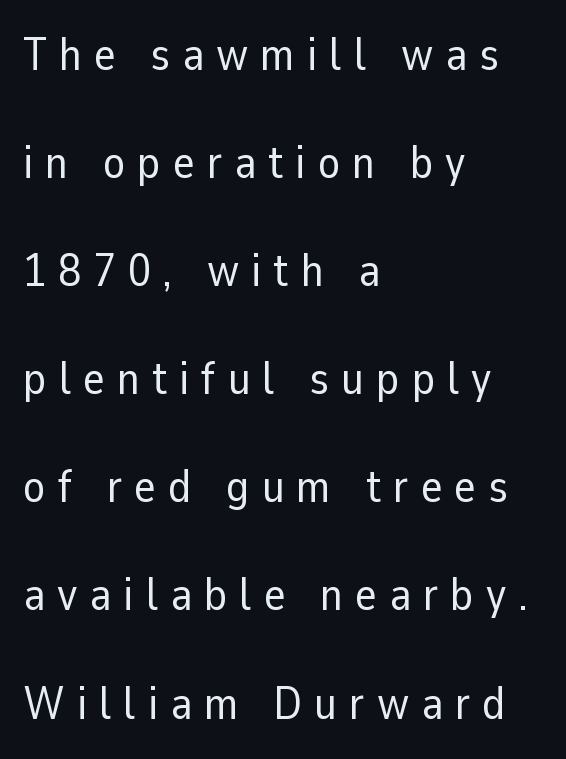
The setting favours the left margin, as ordinary paragraphs usually do. A great deal of white space separates one row of letters from the next. You could only call the tracking loose — the letters float apart. This is sans-serif lettering, the kind often seen on screens and signage. Think of a printed novel: that variable character pitch is what you see here. Letters have the restrained weight of plain body copy at most.
